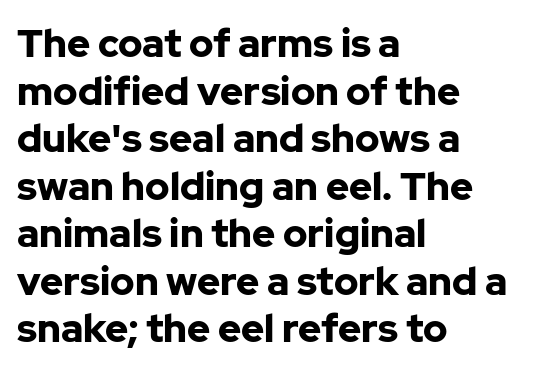
The image shows 39 px bold sans-serif type, upright; set left-aligned, line spacing 1.22x, normal letter spacing, not underlined; low stroke contrast and a medium x-height.
